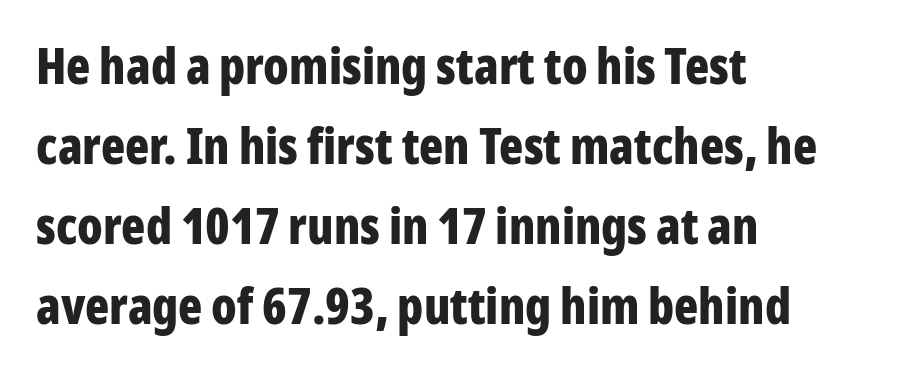
{"serif": "no", "italic": "no", "bold": "yes", "weight": "bold", "width": "condensed", "stroke_contrast": "low", "x_height": "medium", "monospaced": "no", "underline": "no", "align": "left", "line_spacing": "normal", "line_spacing_ratio": 1.6, "letter_spacing": "normal", "letter_spacing_em": 0.0, "glyph_px": 50}
